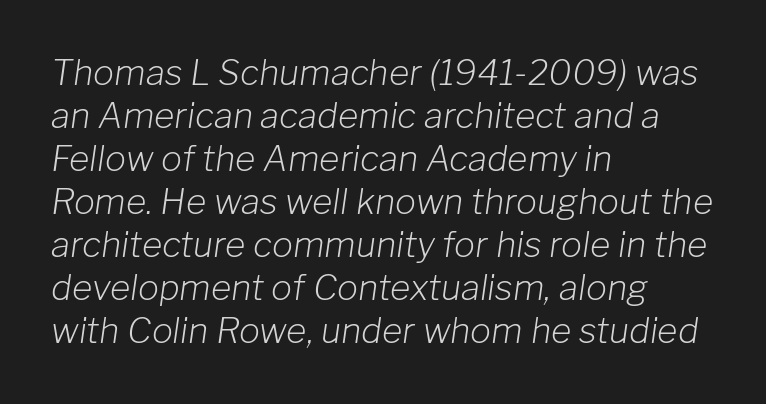
The image shows 35 px light type, italic (leaning right); set left-aligned, line spacing 1.23x, normal letter spacing, not underlined; low stroke contrast and a medium x-height.
